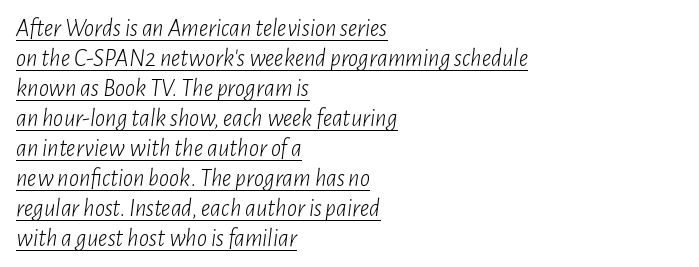
The text block is weighted toward the left margin, trailing off unevenly rightward. Posture: slanted. Unbolded letterforms with no extra heft. Is there an underline? Yes — a line sits under the letters.
